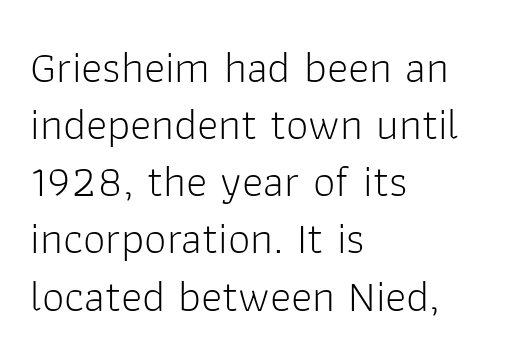
Q: Is the text bold? A: No.
Q: Is the text italic (slanted)? A: No, it is upright.
Q: Is the typeface a serif or a sans-serif typeface? A: Sans-serif.
Q: Is the text underlined? A: No.
Q: How is the paragraph aligned? A: Left-aligned.
Q: Is the spacing between letters normal or unusually wide? A: Normal.
Q: Is the spacing between lines tight, normal or loose? A: Normal.
Q: Width (condensed, normal, or wide)? A: Normal.
Q: Stroke contrast? A: Low.
Q: x-height? A: Medium.
Q: Monospaced? A: No.
